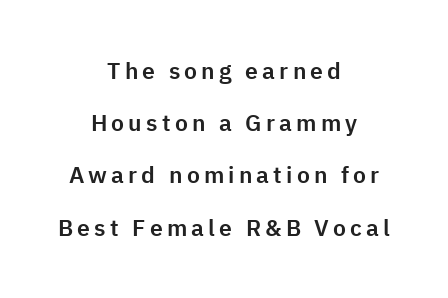
{"italic": "no", "underline": "no", "align": "center", "line_spacing": "loose", "line_spacing_ratio": 2.27, "glyph_px": 23}
